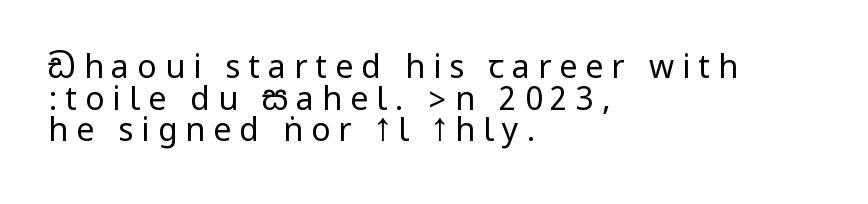
This is not heavy type; no bold has been used. In terms of letterform style, serifs are entirely absent. Descenders hang freely into open space. No italicization has been applied; the sample stays upright.
